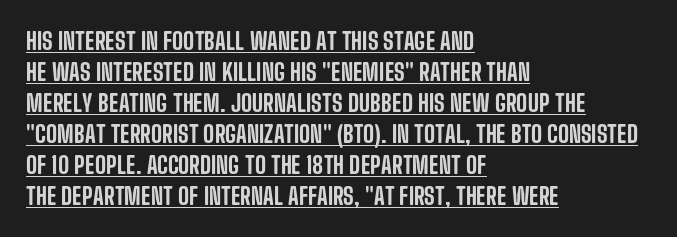
The image shows 24 px text type, upright; set left-aligned, normal line spacing (1.29x), normal letter spacing, underlined.
